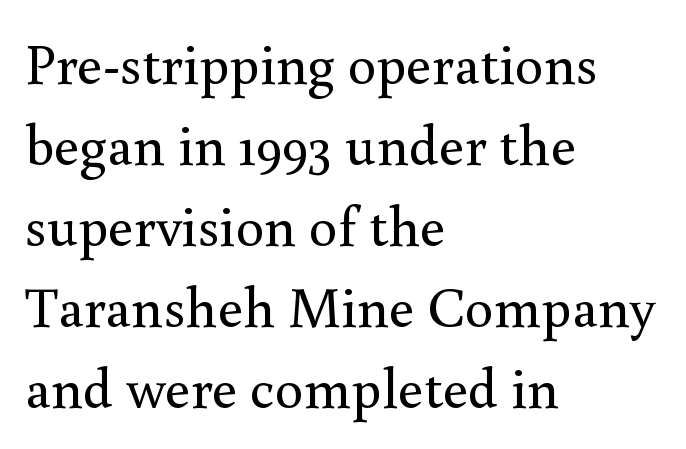
Only glyphs here, with clear space below each row. Vertical spacing — default. Characters follow at the spacing the type designer built in. Look at the bottom of the vertical strokes: they flare into serifs here. A light-to-regular cut is what we see here.
